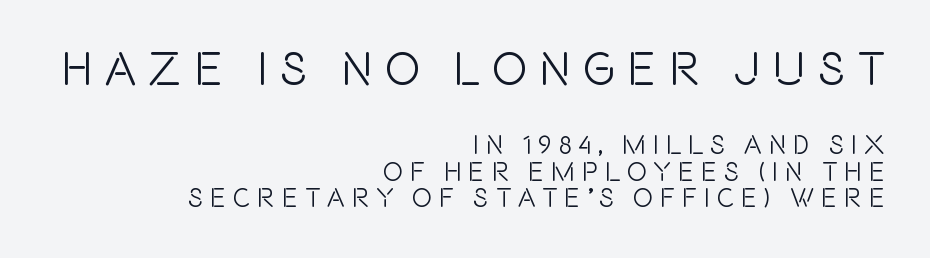
{"serif": "no", "italic": "no", "width": "condensed", "x_height": "large", "monospaced": "no", "underline": "no", "align": "right", "line_spacing": "tight", "line_spacing_ratio": 0.99, "letter_spacing": "wide", "letter_spacing_em": 0.25, "larger_block": "first", "size_ratio": 1.78, "glyph_px": 48}
